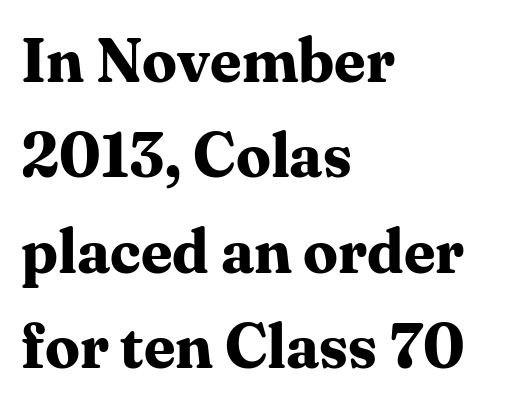
The image shows 62 px bold serif type, upright; set left-aligned, normal line spacing (1.54x), normal letter spacing, not underlined; medium stroke contrast and a medium x-height.
